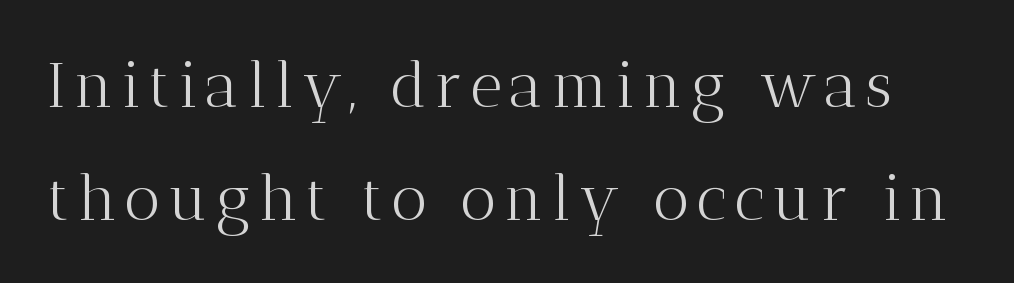
Proportional: the letters do not fall into vertical columns. Honestly, there is no underline to notice here at all. The type family on display is of the serif kind. Italic: no, the glyphs are upright roman. A quiet, ordinary-to-light weight characterises the typeface.
